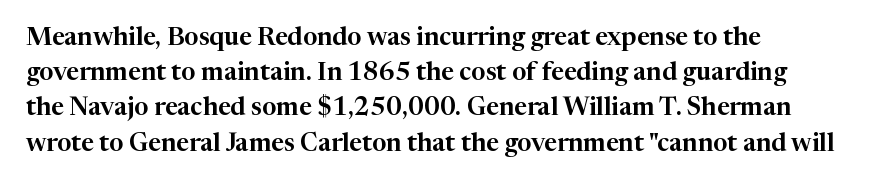
{"italic": "no", "underline": "no", "align": "left", "line_spacing": "normal", "line_spacing_ratio": 1.41, "letter_spacing": "normal", "letter_spacing_em": 0.0, "glyph_px": 25}
